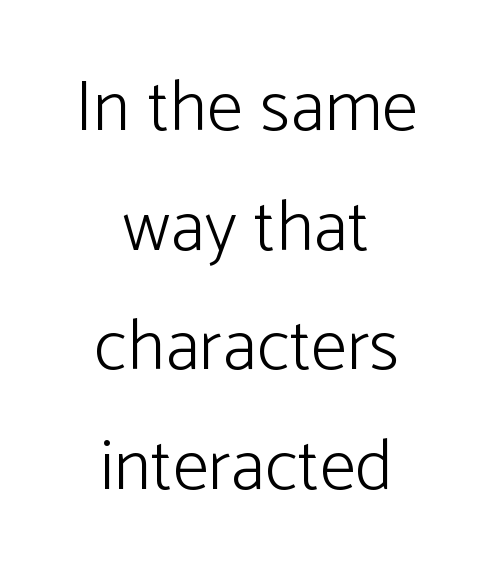
The image shows 73 px light sans-serif type, upright; set centered, normal line spacing (1.64x), normal letter spacing, not underlined; low stroke contrast and a medium x-height.
